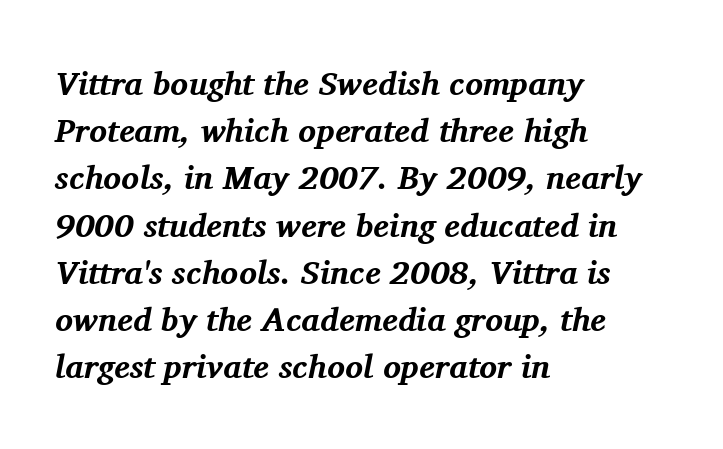
The characters display serif detailing at their extremities. Nobody drew a line under any word here. Layout note: lines flush left. The passage shown is typed in a proportional face where columns would drift.
